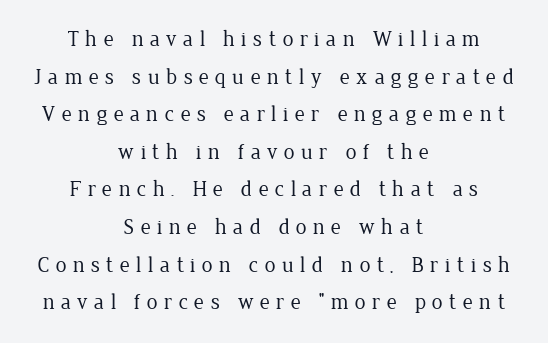
{"italic": "no", "bold": "no", "underline": "no", "align": "center", "line_spacing_ratio": 1.71, "letter_spacing": "wide", "letter_spacing_em": 0.28, "glyph_px": 22}
